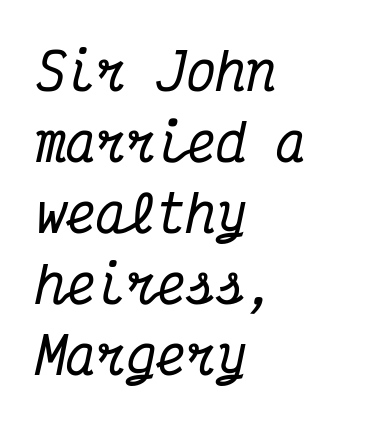
Slant detected: the letters are inclined. A clean baseline with only descenders dipping below it. Successive baselines arrive at the customary interval. Visually the block forms a straight wall on the left and a jagged coastline on the right. This sample has the even, mechanical cadence of fixed-width lettering. Does extra space separate the letters? No, they use regular spacing.
